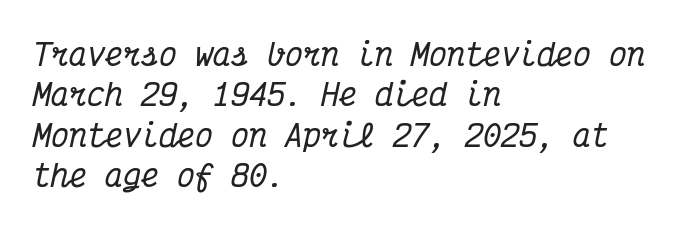
Q: Is the text italic (slanted)? A: Yes, it leans right by about 12 degrees.
Q: Is the typeface a serif or a sans-serif typeface? A: Serif.
Q: Is the text underlined? A: No.
Q: How is the paragraph aligned? A: Left-aligned.
Q: Is the spacing between letters normal or unusually wide? A: Normal.
Q: Is the spacing between lines tight, normal or loose? A: Normal.
Q: Width (condensed, normal, or wide)? A: Condensed.
Q: Stroke contrast? A: Medium.
Q: x-height? A: Medium.
Q: Monospaced? A: Yes.
